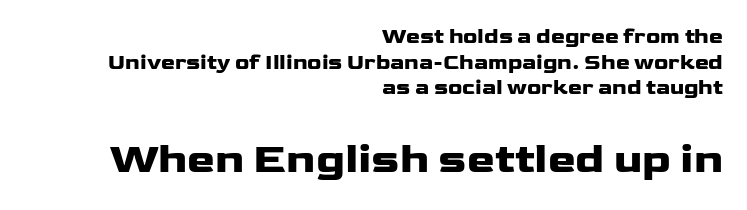
{"serif": "no", "italic": "no", "bold": "yes", "weight": "heavy", "width": "wide", "stroke_contrast": "low", "x_height": "medium", "monospaced": "no", "underline": "no", "align": "right", "line_spacing_ratio": 1.22, "letter_spacing": "normal", "letter_spacing_em": 0.0, "larger_block": "second", "size_ratio": 2.0, "glyph_px": 42}
